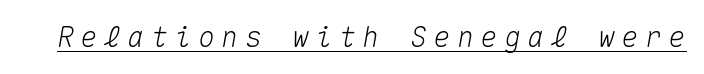
Tall strokes in this sample are angled rather than plumb. Is the letter spacing exaggerated? Yes — the characters are pushed far apart. Glance below the letters and you will spot a drawn line. Here the designer chose a console-style face with uniform glyph widths.
